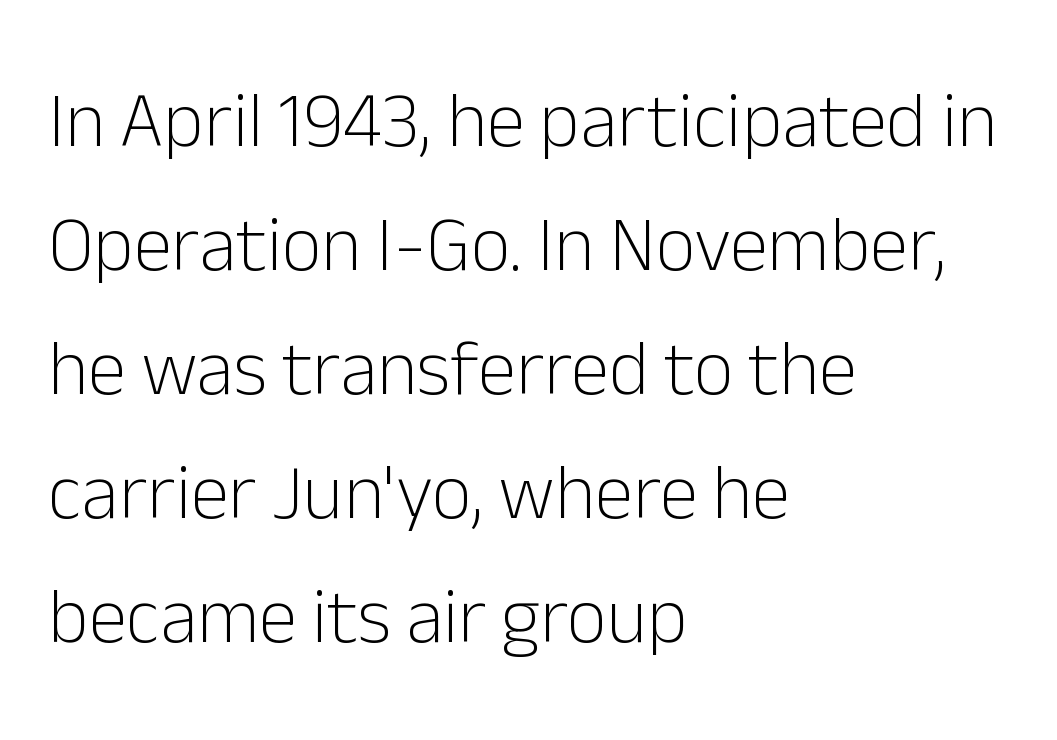
The image shows 78 px light sans-serif type, upright; set left-aligned, normal line spacing (1.59x), normal letter spacing, not underlined; low stroke contrast and a medium x-height.
